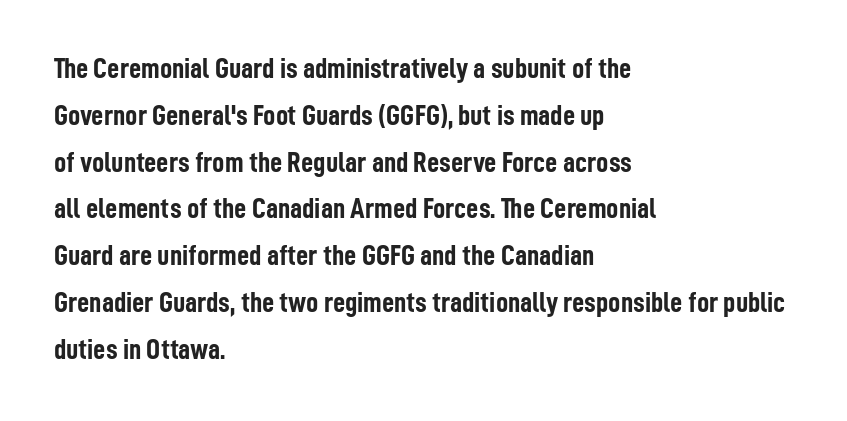
The image shows 30 px semibold, condensed sans-serif type, upright; set left-aligned, normal line spacing (1.56x), normal letter spacing, not underlined; low stroke contrast and a medium x-height.
